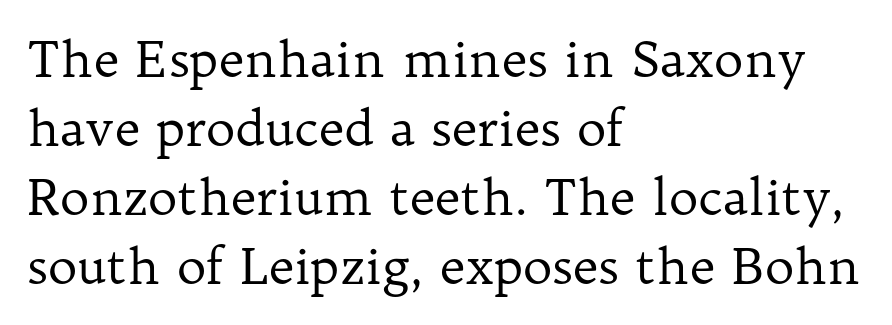
The lettering holds an erect, upright posture throughout. Examine the stroke ends and you'll spot serifs. Each row of text sits above clean, open space. How would I describe the line gaps? Plain and ordinary. Note the varied advance widths — an 'i' is clearly narrower than an 'm'.
